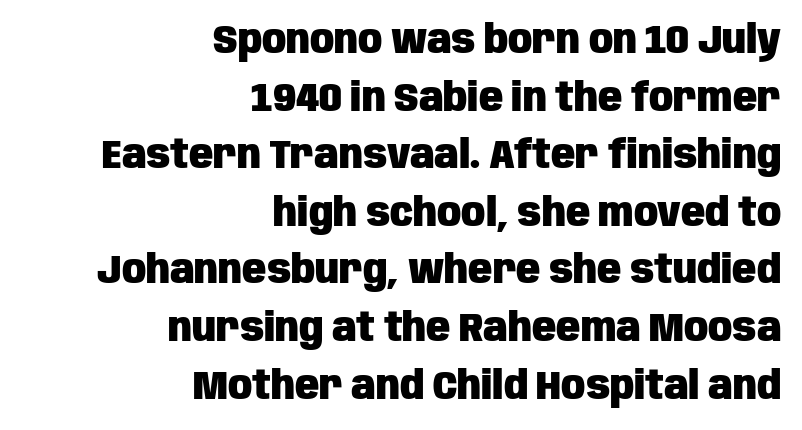
{"serif": "no", "italic": "no", "bold": "yes", "weight": "heavy", "width": "condensed", "stroke_contrast": "low", "x_height": "large", "monospaced": "no", "underline": "no", "align": "right", "line_spacing": "normal", "line_spacing_ratio": 1.44, "letter_spacing": "normal", "letter_spacing_em": 0.0, "glyph_px": 40}
